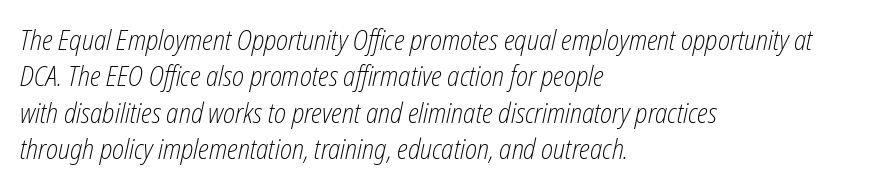
Q: Is the text bold? A: No.
Q: Is the text italic (slanted)? A: Yes, it leans right by about 12 degrees.
Q: Is the text underlined? A: No.
Q: How is the paragraph aligned? A: Left-aligned.
Q: Is the spacing between letters normal or unusually wide? A: Normal.
Q: Is the spacing between lines tight, normal or loose? A: Normal.
Q: Width (condensed, normal, or wide)? A: Condensed.
Q: Stroke contrast? A: Low.
Q: x-height? A: Medium.
Q: Monospaced? A: No.
